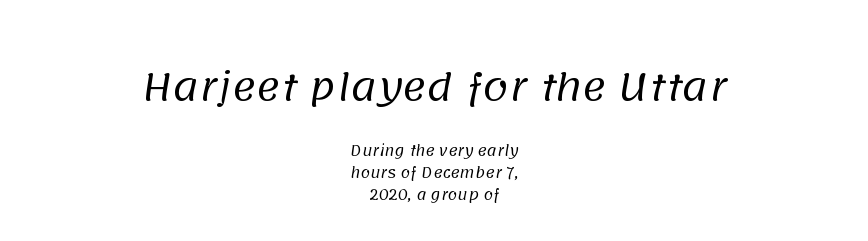
The image shows 37 px regular-weight sans-serif type; set centered, normal line spacing (1.56x), normal letter spacing, not underlined; the first (top) block is 2.64x larger; low stroke contrast and a large x-height.
